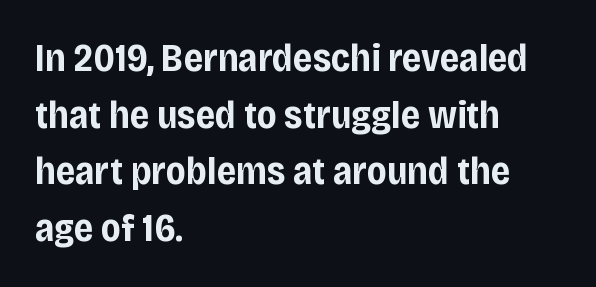
Q: Is the text bold? A: Yes.
Q: Is the text italic (slanted)? A: No, it is upright.
Q: Is the typeface a serif or a sans-serif typeface? A: Sans-serif.
Q: Is the text underlined? A: No.
Q: How is the paragraph aligned? A: Left-aligned.
Q: Is the spacing between letters normal or unusually wide? A: Normal.
Q: Is the spacing between lines tight, normal or loose? A: Normal.
Q: Width (condensed, normal, or wide)? A: Normal.
Q: Stroke contrast? A: Low.
Q: x-height? A: Large.
Q: Monospaced? A: No.
